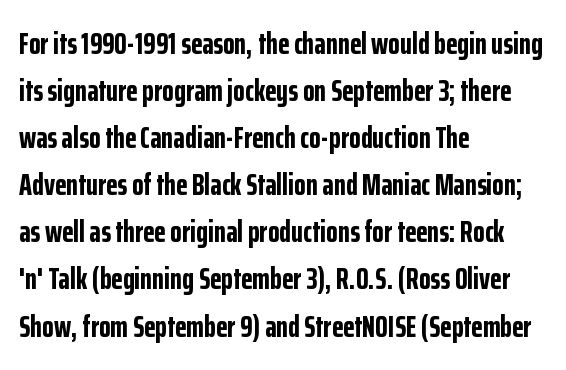
Proportional: the letters do not fall into vertical columns. Is there any slant? The stems are plumb. Examine the stroke ends and you'll find no serifs. Interline gaps are of average width in this sample. Leftover space on each line is placed entirely after the last word.
